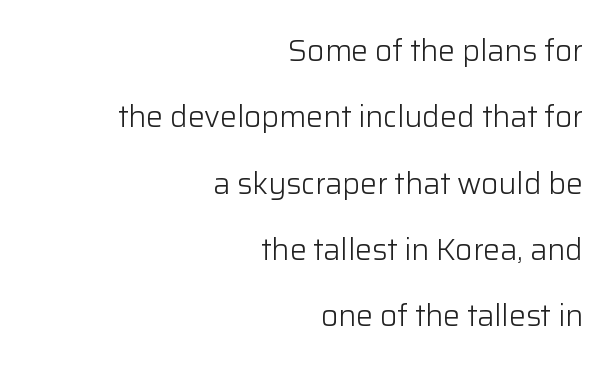
The image shows 30 px light sans-serif type, upright; set right-aligned, loose line spacing (2.21x), normal letter spacing, not underlined; low stroke contrast and a medium x-height.
